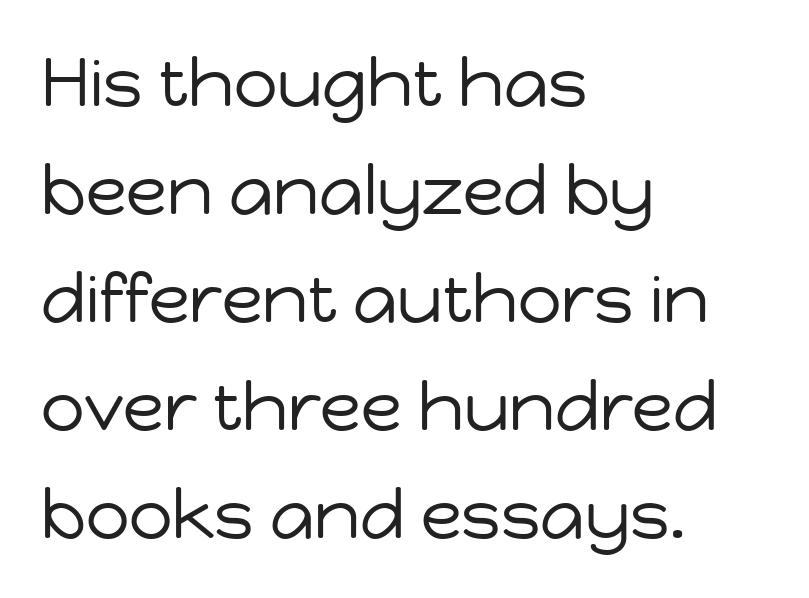
Q: Is the text bold? A: No.
Q: Is the text italic (slanted)? A: No, it is upright.
Q: Is the typeface a serif or a sans-serif typeface? A: Sans-serif.
Q: Is the text underlined? A: No.
Q: How is the paragraph aligned? A: Left-aligned.
Q: Is the spacing between letters normal or unusually wide? A: Normal.
Q: Is the spacing between lines tight, normal or loose? A: Normal.
Q: Width (condensed, normal, or wide)? A: Normal.
Q: Stroke contrast? A: Low.
Q: x-height? A: Medium.
Q: Monospaced? A: No.
